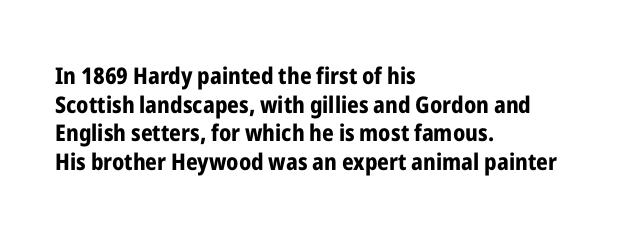
Q: Is the text bold? A: Yes.
Q: Is the text italic (slanted)? A: No, it is upright.
Q: Is the text underlined? A: No.
Q: How is the paragraph aligned? A: Left-aligned.
Q: Is the spacing between letters normal or unusually wide? A: Normal.
Q: Is the spacing between lines tight, normal or loose? A: Normal.
